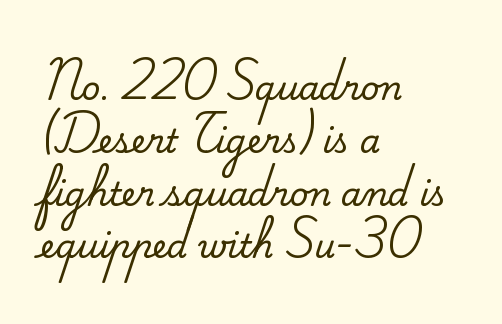
{"serif": "yes", "width": "normal", "stroke_contrast": "medium", "x_height": "small", "monospaced": "no", "underline": "no", "align": "left", "line_spacing": "normal", "line_spacing_ratio": 1.6, "letter_spacing": "normal", "letter_spacing_em": 0.0, "glyph_px": 33}
